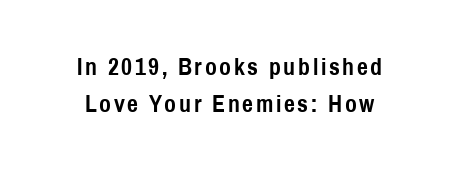
Posture: vertical. The lines sit at an ordinary, default distance from one another. A bare baseline throughout the passage. Bold? Absolutely — the strokes are thick and heavy.
